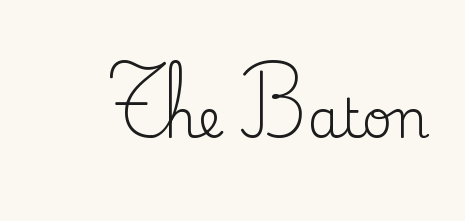
The image shows 53 px regular-weight serif type, upright; set normal letter spacing, not underlined; medium stroke contrast and a small x-height.
